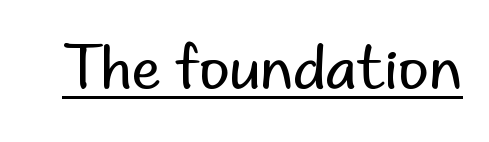
The passage shown is typed in a proportional face where columns would drift. Observe the ordinary spacing: letters are neighbours, not strangers. It's the straight-up-and-down kind of type. Descenders here cross a horizontal rule under the line. The designer went with a sans here, leaving each stem footless. The cut favours lightness, reaching ordinary text weight at its darkest.
